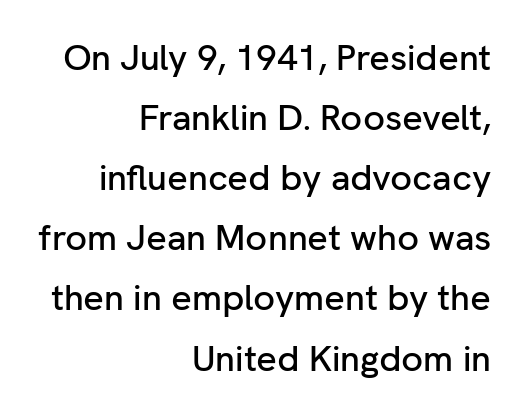
The image shows 36 px sans-serif type, upright; set right-aligned, normal line spacing (1.67x), normal letter spacing, not underlined; low stroke contrast and a medium x-height.
